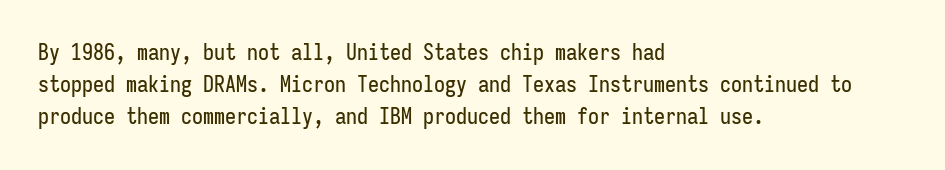
{"italic": "no", "underline": "no", "align": "left", "line_spacing": "normal", "line_spacing_ratio": 1.46, "letter_spacing": "normal", "letter_spacing_em": 0.0, "glyph_px": 22}
